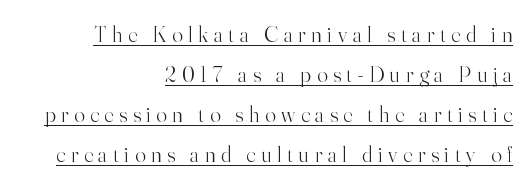
Each word looks stretched out because of the extra space between its letters. Decoration check: the copy is underlined. The lines are quadded right. Nothing heavy about these letters — not bold at all. Italic: no, the glyphs are upright roman.
